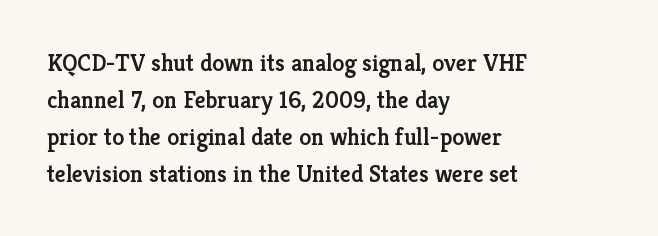
{"italic": "no", "bold": "semi", "underline": "no", "align": "left", "line_spacing": "normal", "line_spacing_ratio": 1.54, "letter_spacing": "normal", "letter_spacing_em": 0.0, "glyph_px": 24}
